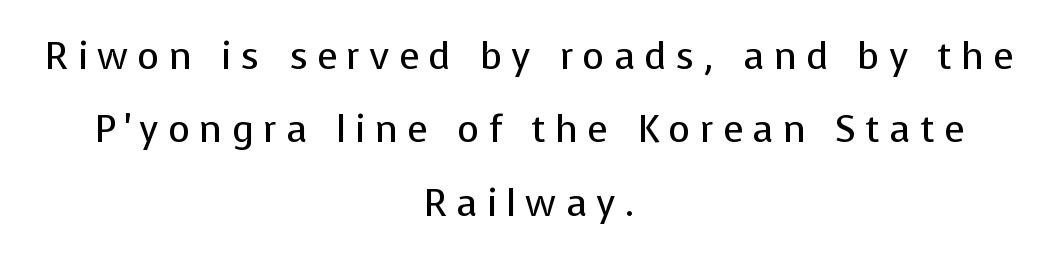
Ascenders rise straight up at ninety degrees. The letters advance in unequal steps, a hallmark of proportional type. Casual observation: everything's sitting right in the middle. Check where the strokes stop: nothing finishes them off — pure sans. The lines are spread far apart with generous leading. No chunkiness to these letters — they're not bold.
